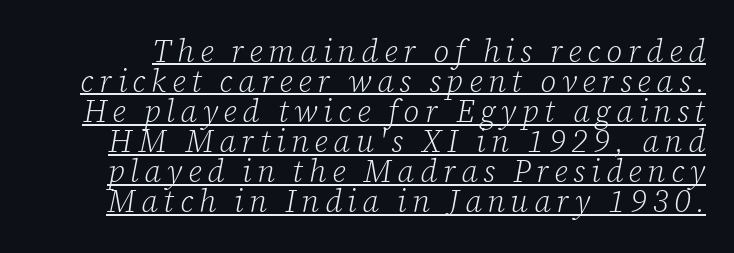
{"serif": "yes", "italic": "yes", "lean": "right", "slant_degrees": 12, "bold": "no", "weight": "light", "width": "normal", "stroke_contrast": "low", "x_height": "medium", "monospaced": "no", "underline": "yes", "line_spacing": "tight", "line_spacing_ratio": 0.97, "glyph_px": 31}
